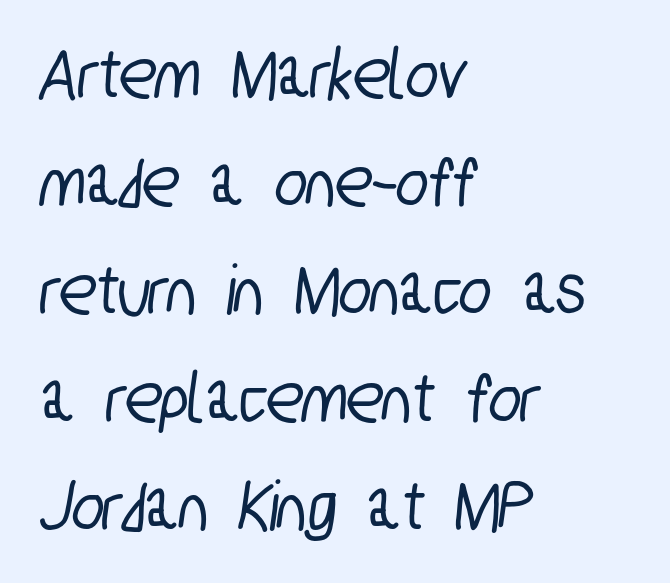
{"serif": "no", "width": "condensed", "stroke_contrast": "low", "x_height": "medium", "monospaced": "no", "underline": "no", "align": "left", "line_spacing": "normal", "line_spacing_ratio": 1.44, "letter_spacing": "normal", "letter_spacing_em": 0.0, "glyph_px": 75}
